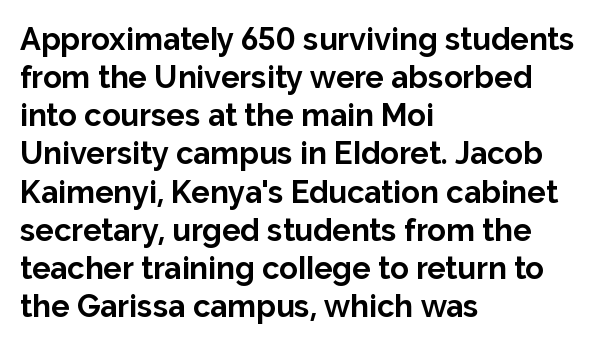
{"serif": "no", "italic": "no", "bold": "yes", "weight": "bold", "width": "normal", "stroke_contrast": "low", "x_height": "medium", "monospaced": "no", "underline": "no", "align": "left", "line_spacing_ratio": 1.23, "letter_spacing": "normal", "letter_spacing_em": 0.0, "glyph_px": 31}
